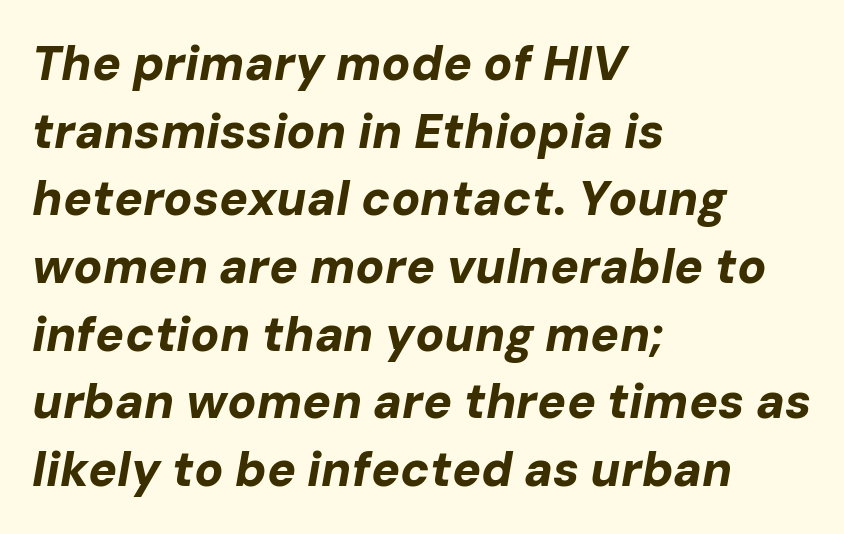
Q: Is the text bold? A: Yes.
Q: Is the text italic (slanted)? A: Yes, it leans right by about 10 degrees.
Q: Is the text underlined? A: No.
Q: How is the paragraph aligned? A: Left-aligned.
Q: Is the spacing between letters normal or unusually wide? A: Normal.
Q: Is the spacing between lines tight, normal or loose? A: Normal.
Q: Width (condensed, normal, or wide)? A: Normal.
Q: Stroke contrast? A: Low.
Q: x-height? A: Medium.
Q: Monospaced? A: No.
